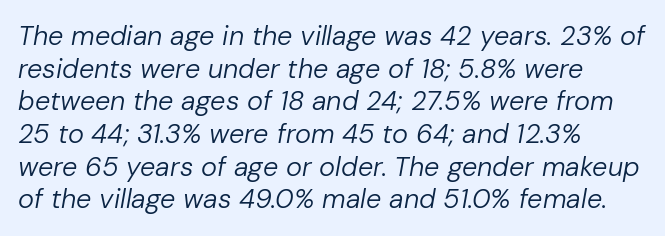
{"italic": "yes", "lean": "right", "slant_degrees": 10, "bold": "no", "underline": "no", "align": "left", "line_spacing_ratio": 1.21, "letter_spacing": "normal", "letter_spacing_em": 0.0, "glyph_px": 27}
